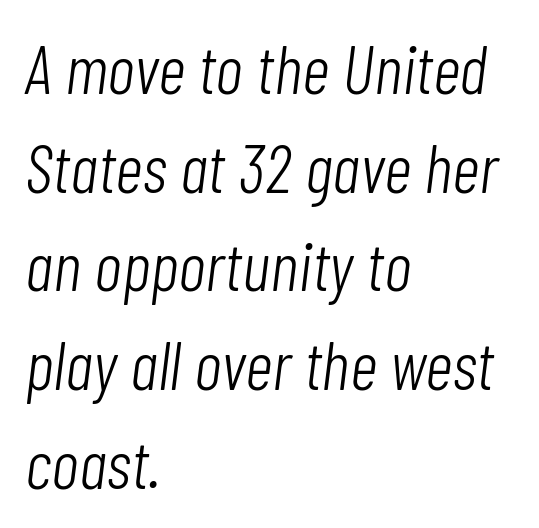
The image shows 69 px light, condensed type, italic (leaning right); set left-aligned, normal line spacing (1.43x), normal letter spacing, not underlined; low stroke contrast and a medium x-height.
